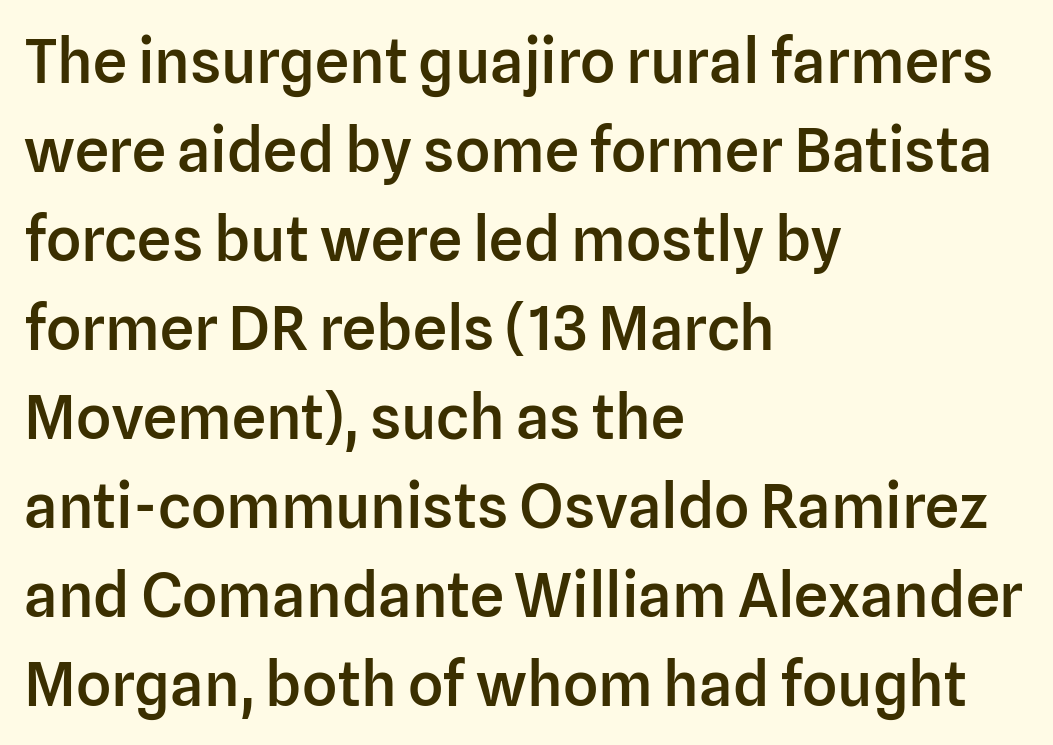
{"serif": "no", "italic": "no", "bold": "semi", "weight": "semibold", "width": "normal", "stroke_contrast": "low", "x_height": "medium", "monospaced": "no", "underline": "no", "align": "left", "line_spacing": "normal", "line_spacing_ratio": 1.46, "letter_spacing": "normal", "letter_spacing_em": 0.0, "glyph_px": 61}
